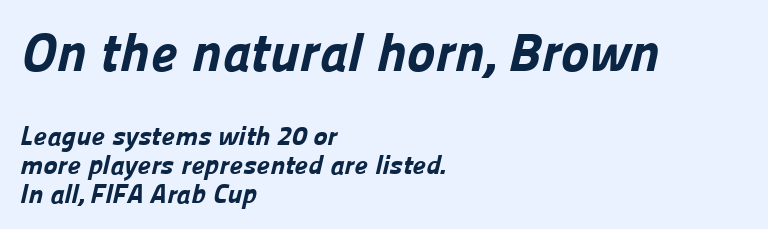
{"serif": "no", "bold": "yes", "weight": "bold", "width": "normal", "stroke_contrast": "low", "x_height": "medium", "monospaced": "no", "underline": "no", "align": "left", "line_spacing": "tight", "line_spacing_ratio": 1.06, "letter_spacing": "normal", "letter_spacing_em": 0.0, "larger_block": "first", "size_ratio": 2.0, "glyph_px": 54}
